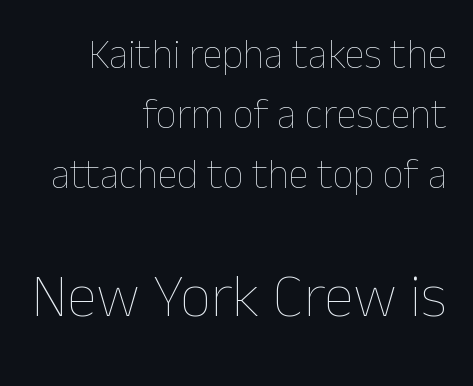
Rule under the text: the space is simply empty. Is the block centered? No — it sits flush against the right margin. Between these two stacked blocks, the lower one wins on size. No chunkiness to these letters — they're not bold. The letters stand straight up with perfectly vertical stems. The line texture is even and compact thanks to regular tracking.
